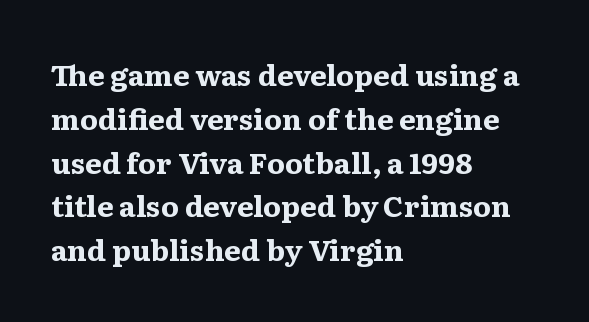
The face used here is proportionally spaced, like ordinary book or web type. Short note: letters normally spaced. Weight check: bold — yes, fully. Serifs: yes, visible at the terminals of the letterforms. Descender tails drop into unmarked territory. Regarding leading, the lines here are spaced in the standard way.
